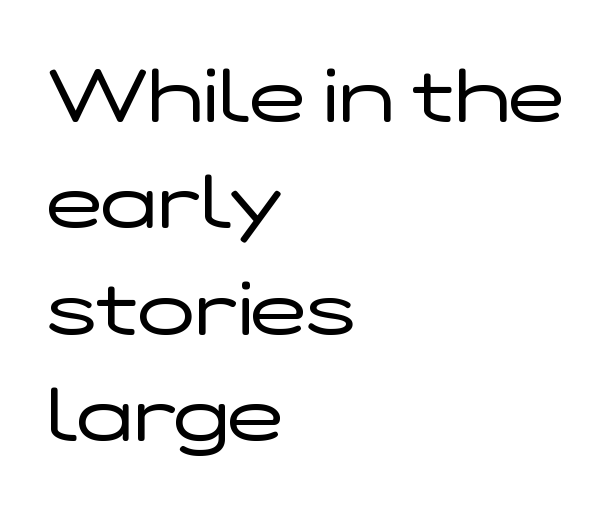
Q: Is the text bold? A: No.
Q: Is the text italic (slanted)? A: No, it is upright.
Q: Is the typeface a serif or a sans-serif typeface? A: Sans-serif.
Q: Is the text underlined? A: No.
Q: How is the paragraph aligned? A: Left-aligned.
Q: Is the spacing between letters normal or unusually wide? A: Normal.
Q: Is the spacing between lines tight, normal or loose? A: Normal.
Q: Width (condensed, normal, or wide)? A: Wide.
Q: Stroke contrast? A: Low.
Q: x-height? A: Medium.
Q: Monospaced? A: No.
